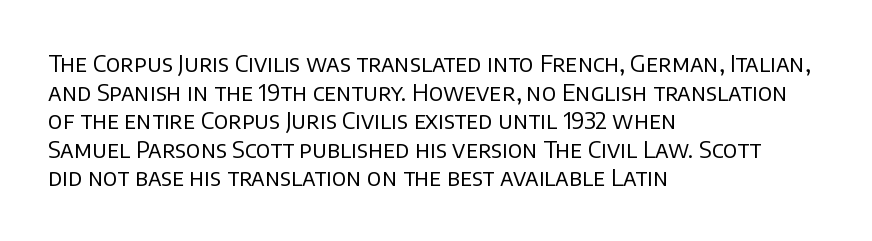
{"italic": "no", "bold": "no", "underline": "no", "align": "left", "line_spacing_ratio": 1.24, "letter_spacing": "normal", "letter_spacing_em": 0.0, "glyph_px": 23}
